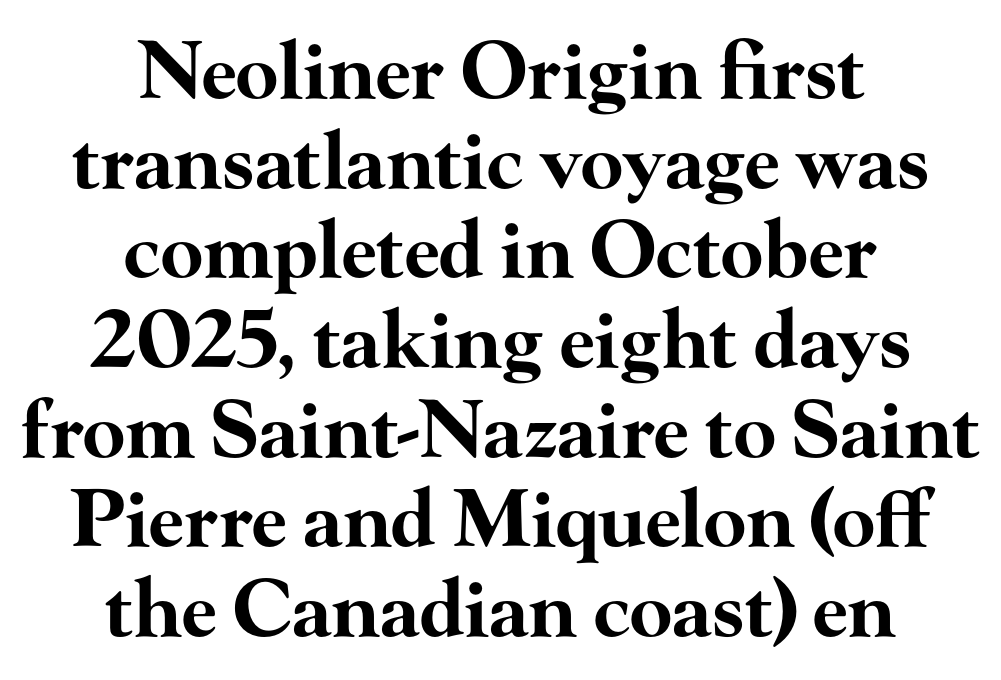
Honestly, there is no underline to notice here at all. Neither beginnings nor endings align; midpoints do. The letters advance in unequal steps, a hallmark of proportional type. Baseline-to-baseline distance is barely more than the letter height. Do the letters lean? They stand straight. This rendering leaves character spacing at its baseline value.
